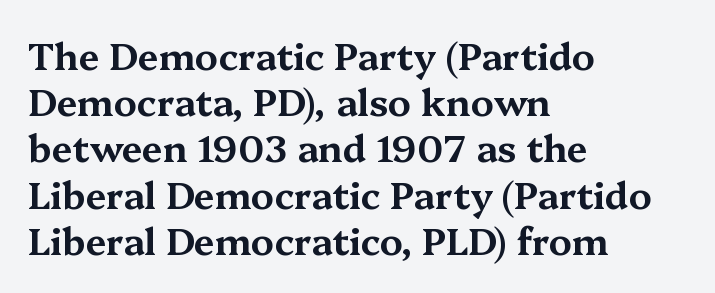
Stroke terminals: seriffed. Tracking here is standard; glyphs follow each other at the usual distance. Reading down the column, the eye jumps a familiar distance to each next line. Every character sits straight up, as roman type does. The rendering uses natural spacing where letterforms have individual widths. Visually the block forms a straight wall on the left and a jagged coastline on the right.
